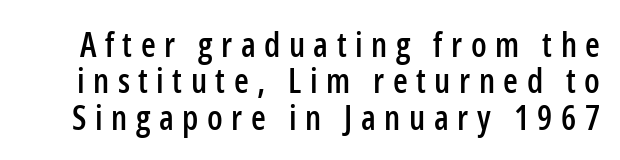
Each new line begins almost immediately beneath the previous one. Do the letters lean? They stand straight. The zone under the glyphs is completely vacant. Each letter keeps its own natural width here, so spacing adapts to shape.
